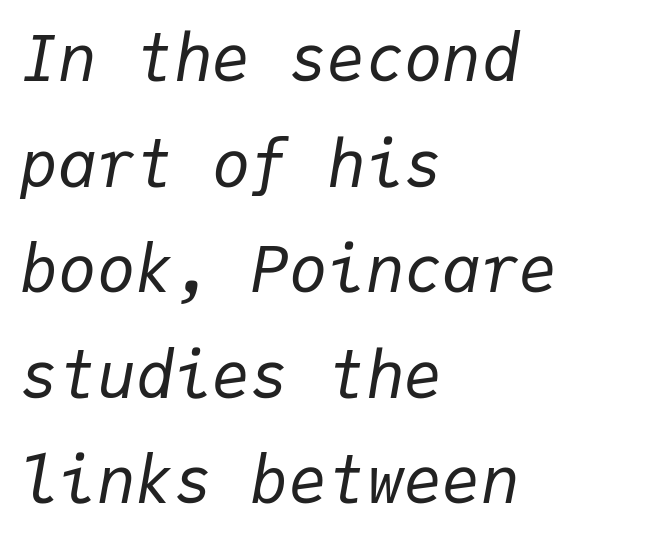
Q: Is the text bold? A: No.
Q: Is the text italic (slanted)? A: Yes, it leans right by about 9 degrees.
Q: Is the text underlined? A: No.
Q: How is the paragraph aligned? A: Left-aligned.
Q: Is the spacing between letters normal or unusually wide? A: Normal.
Q: Is the spacing between lines tight, normal or loose? A: Normal.
Q: Width (condensed, normal, or wide)? A: Normal.
Q: Stroke contrast? A: Low.
Q: x-height? A: Medium.
Q: Monospaced? A: Yes.
